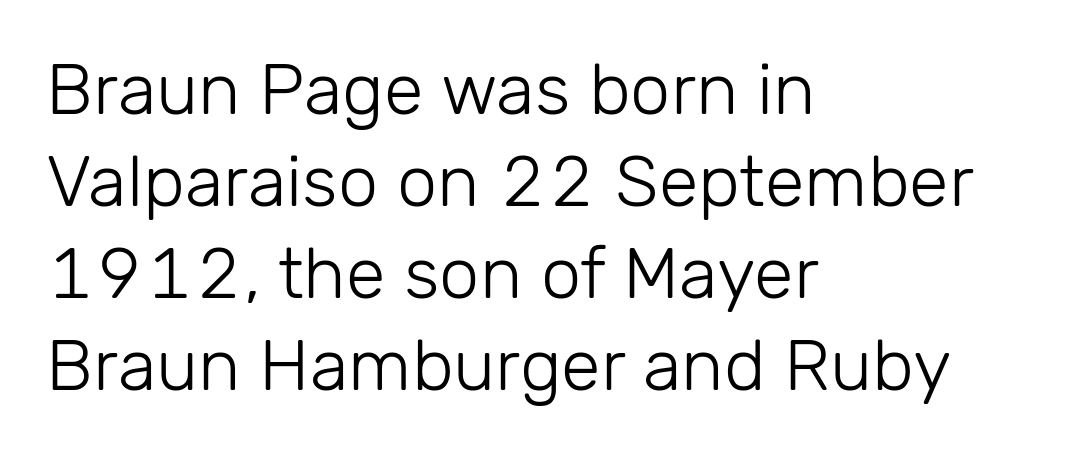
Characters follow at the spacing the type designer built in. If you drew a ruler down the left edge, every line would touch it. Here the designer chose a conventional face with non-uniform glyph widths. This is not heavy type; no bold has been used.
